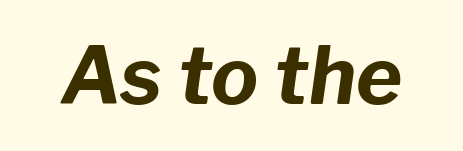
Q: Is the text bold? A: Yes.
Q: Is the text italic (slanted)? A: Yes, it leans right by about 8 degrees.
Q: Is the text underlined? A: No.
Q: Is the spacing between letters normal or unusually wide? A: Normal.
Q: Width (condensed, normal, or wide)? A: Normal.
Q: Stroke contrast? A: Low.
Q: x-height? A: Medium.
Q: Monospaced? A: No.
